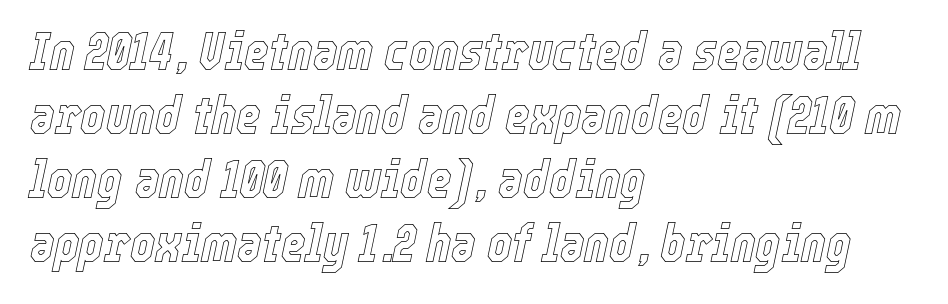
{"italic": "yes", "lean": "right", "slant_degrees": 12, "width": "condensed", "x_height": "medium", "monospaced": "no", "underline": "no", "align": "left", "line_spacing_ratio": 1.21, "letter_spacing": "normal", "letter_spacing_em": 0.0, "glyph_px": 53}
